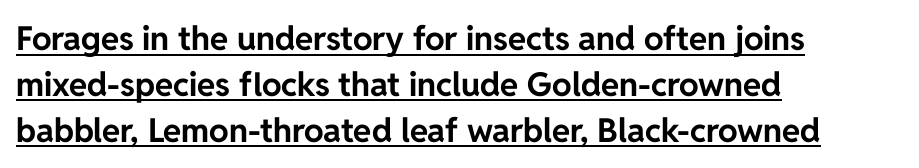
Q: Is the text bold? A: Yes.
Q: Is the text italic (slanted)? A: No, it is upright.
Q: Is the typeface a serif or a sans-serif typeface? A: Sans-serif.
Q: Is the text underlined? A: Yes.
Q: How is the paragraph aligned? A: Left-aligned.
Q: Is the spacing between letters normal or unusually wide? A: Normal.
Q: Is the spacing between lines tight, normal or loose? A: Normal.
Q: Width (condensed, normal, or wide)? A: Normal.
Q: Stroke contrast? A: Low.
Q: x-height? A: Medium.
Q: Monospaced? A: No.
